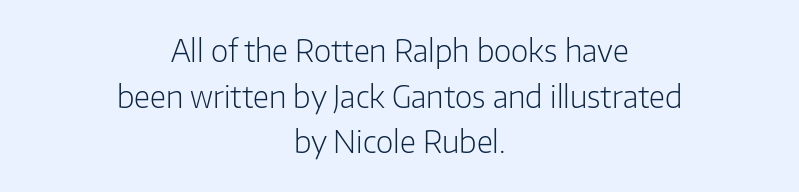
Q: Is the text bold? A: No.
Q: Is the text italic (slanted)? A: No, it is upright.
Q: Is the typeface a serif or a sans-serif typeface? A: Sans-serif.
Q: Is the text underlined? A: No.
Q: How is the paragraph aligned? A: Centered.
Q: Is the spacing between letters normal or unusually wide? A: Normal.
Q: Is the spacing between lines tight, normal or loose? A: Normal.
Q: Width (condensed, normal, or wide)? A: Normal.
Q: Stroke contrast? A: Low.
Q: x-height? A: Medium.
Q: Monospaced? A: No.
